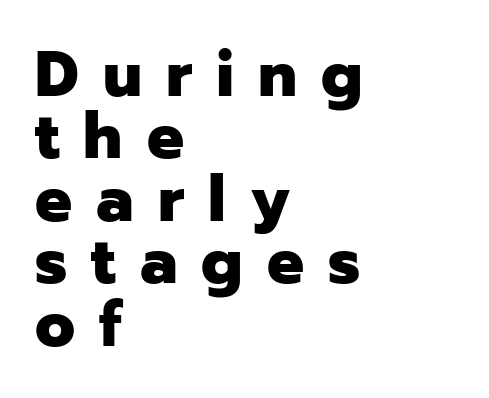
These lines are set flush left with a ragged right edge. The space between consecutive lines is stingy. Observe the absence of serifs on each vertical stroke in this sample. The letterforms stand isolated, each surrounded by extra space. Nope, not italic — everything's standing straight. The space beneath each line is pristine and unruled.
